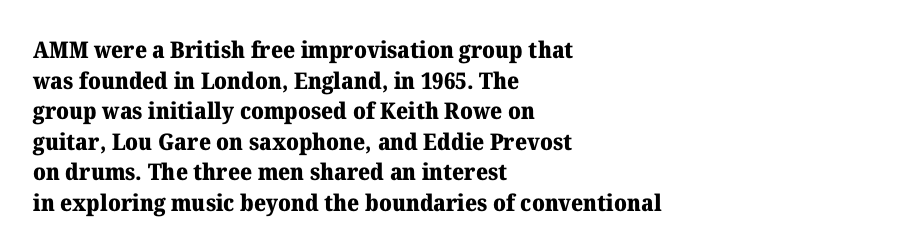
Nobody touched the tracking dial on this one. Heft: maximum for text — a bold. The rendering anchors every line to the left-hand side. The line-height multiplier appears to be the usual default.
